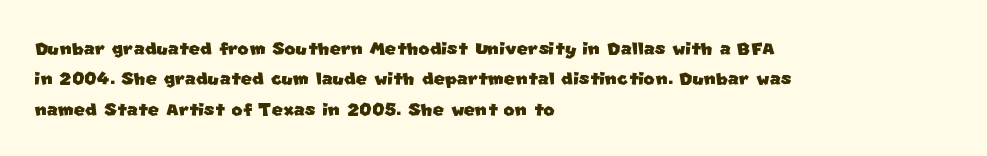
Quick note: underline off. Is the block centered? No — it sits flush against the left margin. There is no visible air inserted between adjacent glyphs. The rendering uses a moderate line-height, typical for paragraphs.
